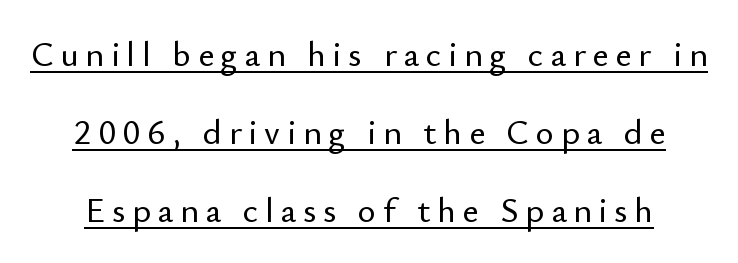
The image shows 35 px sans-serif type, upright; set loose line spacing (2.23x), underlined; low stroke contrast and a small x-height.
